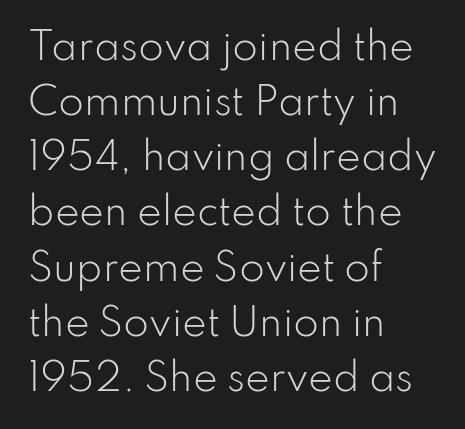
The image shows 37 px light sans-serif type, upright; set left-aligned, normal line spacing (1.49x), normal letter spacing, not underlined; low stroke contrast and a small x-height.
